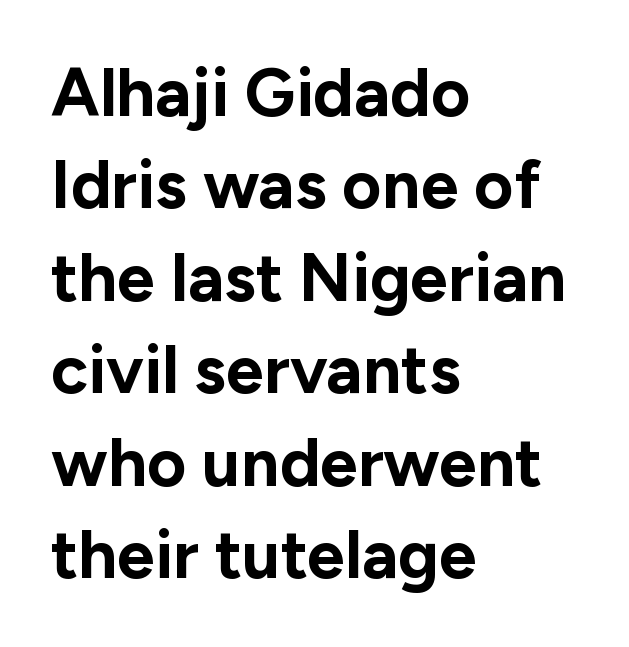
The image shows 68 px bold sans-serif type, upright; set left-aligned, normal line spacing (1.36x), normal letter spacing, not underlined; low stroke contrast and a medium x-height.
